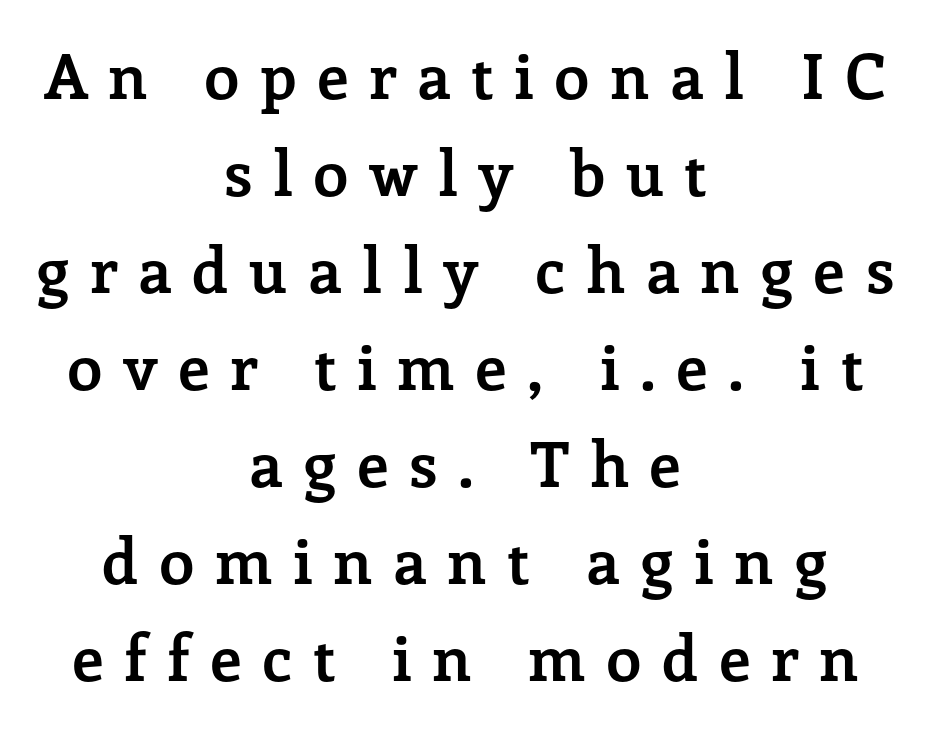
{"serif": "yes", "italic": "no", "bold": "yes", "weight": "semibold", "width": "normal", "stroke_contrast": "low", "x_height": "medium", "monospaced": "no", "underline": "no", "align": "center", "line_spacing": "normal", "line_spacing_ratio": 1.54, "letter_spacing": "wide", "letter_spacing_em": 0.32, "glyph_px": 63}
